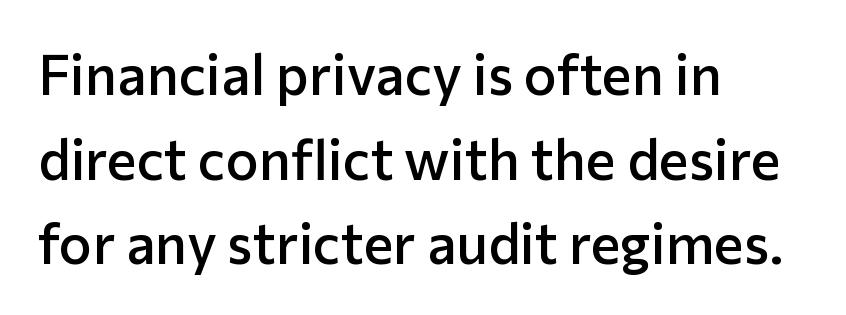
Q: Is the text bold? A: Semi-bold.
Q: Is the text italic (slanted)? A: No, it is upright.
Q: Is the typeface a serif or a sans-serif typeface? A: Sans-serif.
Q: Is the text underlined? A: No.
Q: How is the paragraph aligned? A: Left-aligned.
Q: Is the spacing between letters normal or unusually wide? A: Normal.
Q: Is the spacing between lines tight, normal or loose? A: Normal.
Q: Width (condensed, normal, or wide)? A: Normal.
Q: Stroke contrast? A: Low.
Q: x-height? A: Medium.
Q: Monospaced? A: No.
